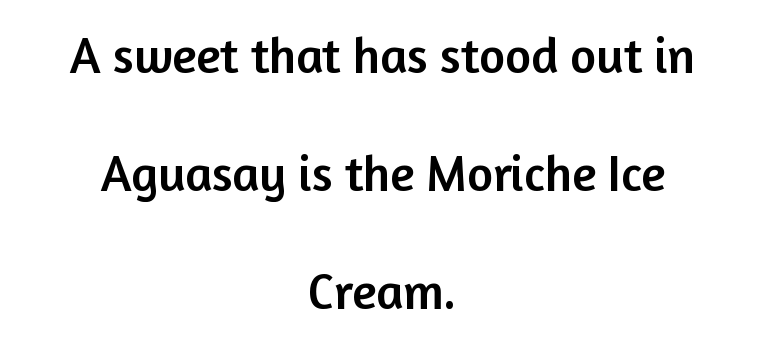
{"serif": "no", "italic": "no", "width": "normal", "stroke_contrast": "low", "x_height": "medium", "monospaced": "no", "underline": "no", "align": "center", "line_spacing": "loose", "line_spacing_ratio": 2.36, "letter_spacing": "normal", "letter_spacing_em": 0.0, "glyph_px": 50}
